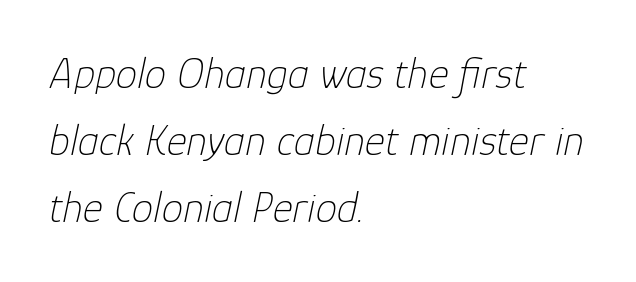
{"italic": "yes", "lean": "right", "slant_degrees": 12, "bold": "no", "weight": "thin", "width": "normal", "stroke_contrast": "low", "x_height": "medium", "monospaced": "no", "underline": "no", "align": "left", "line_spacing": "normal", "line_spacing_ratio": 1.56, "letter_spacing": "normal", "letter_spacing_em": 0.0, "glyph_px": 43}
